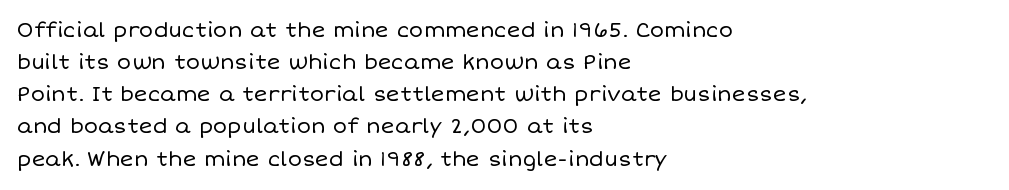
Q: Is the text bold? A: No.
Q: Is the text italic (slanted)? A: No, it is upright.
Q: Is the text underlined? A: No.
Q: How is the paragraph aligned? A: Left-aligned.
Q: Is the spacing between letters normal or unusually wide? A: Normal.
Q: Is the spacing between lines tight, normal or loose? A: Normal.
